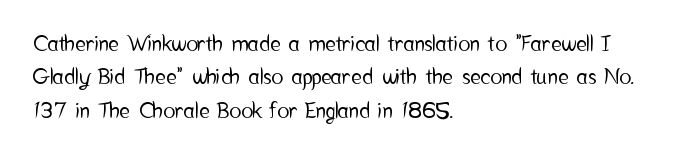
The image shows 22 px text type, upright; set left-aligned, normal line spacing (1.52x), normal letter spacing, not underlined.
